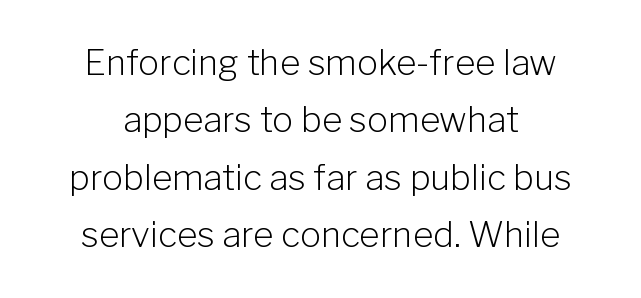
Q: Is the text bold? A: No.
Q: Is the text italic (slanted)? A: No, it is upright.
Q: Is the typeface a serif or a sans-serif typeface? A: Sans-serif.
Q: Is the text underlined? A: No.
Q: How is the paragraph aligned? A: Centered.
Q: Is the spacing between letters normal or unusually wide? A: Normal.
Q: Is the spacing between lines tight, normal or loose? A: Normal.
Q: Width (condensed, normal, or wide)? A: Normal.
Q: Stroke contrast? A: Low.
Q: x-height? A: Medium.
Q: Monospaced? A: No.
